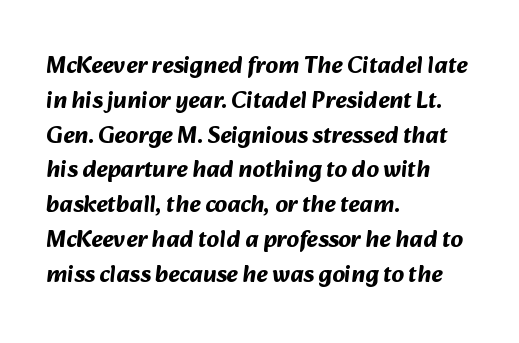
Casual observation: everything's shoved over to the left. The horizontal fit of the characters is conventional and even. The characters look thick and weighty, a clear bold. The zone under the glyphs is completely vacant. Notice how descenders clear the ascenders below comfortably — that's standard leading.
